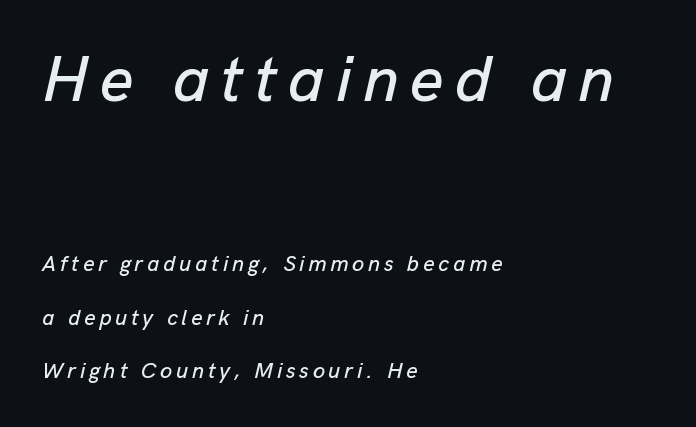
{"italic": "yes", "lean": "right", "slant_degrees": 13, "width": "normal", "stroke_contrast": "low", "x_height": "medium", "monospaced": "no", "underline": "no", "align": "left", "line_spacing": "loose", "line_spacing_ratio": 2.42, "larger_block": "first", "size_ratio": 2.95, "glyph_px": 65}
